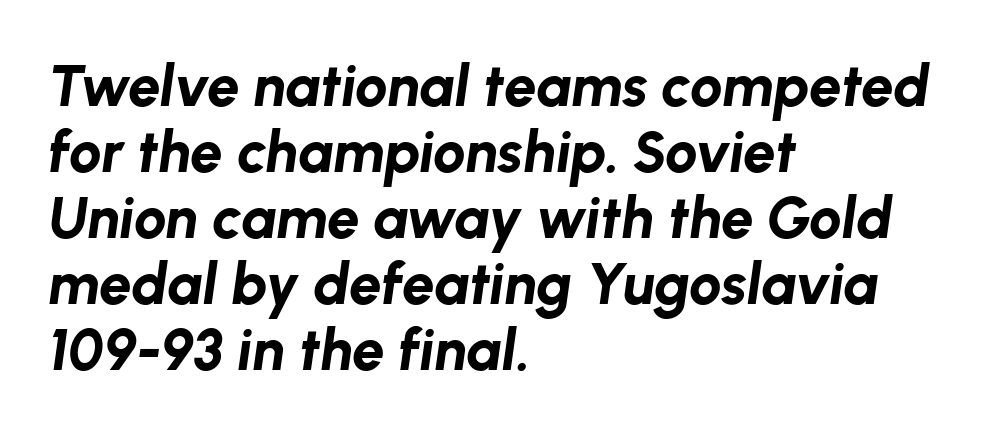
{"italic": "yes", "lean": "right", "slant_degrees": 8, "bold": "yes", "weight": "bold", "width": "normal", "stroke_contrast": "low", "x_height": "medium", "monospaced": "no", "underline": "no", "align": "left", "line_spacing": "tight", "line_spacing_ratio": 1.14, "letter_spacing": "normal", "letter_spacing_em": 0.0, "glyph_px": 58}
